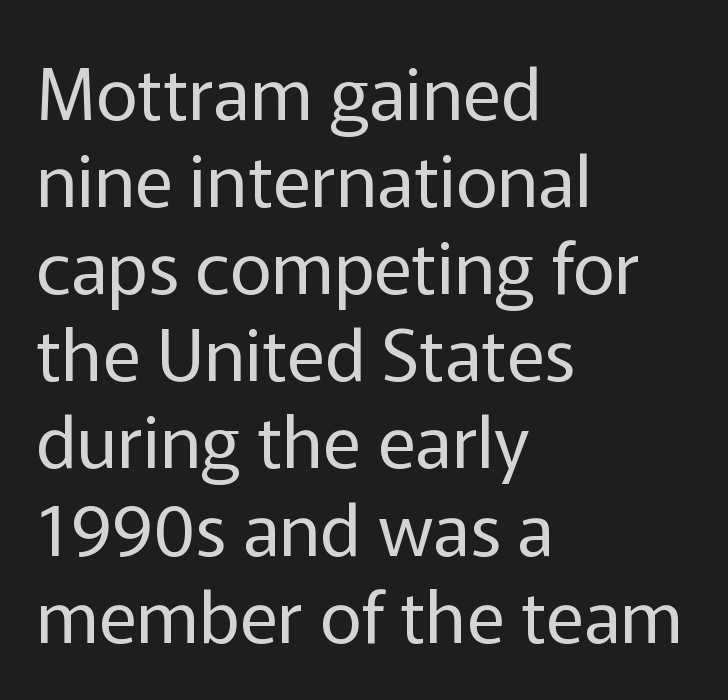
{"serif": "no", "italic": "no", "bold": "no", "weight": "regular", "width": "normal", "stroke_contrast": "low", "x_height": "medium", "monospaced": "no", "underline": "no", "align": "left", "line_spacing_ratio": 1.21, "letter_spacing": "normal", "letter_spacing_em": 0.0, "glyph_px": 72}
